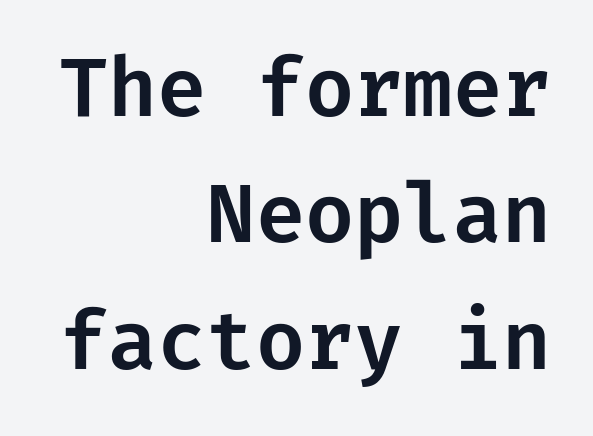
This rendering features lettering with no underline. Look at the tracking — it's just the regular setting, nothing added. To sum up the face: it is a sans, with no serifs. The axis of the letterforms is exactly vertical. The rendering uses a moderate line-height, typical for paragraphs. Casual observation: everything's shoved over to the right.
